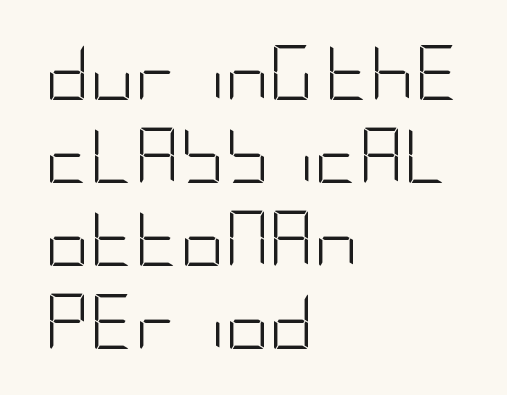
Q: Is the text bold? A: No.
Q: Is the text italic (slanted)? A: No, it is upright.
Q: Is the typeface a serif or a sans-serif typeface? A: Sans-serif.
Q: Is the text underlined? A: No.
Q: How is the paragraph aligned? A: Left-aligned.
Q: Is the spacing between letters normal or unusually wide? A: Normal.
Q: Is the spacing between lines tight, normal or loose? A: Normal.
Q: Width (condensed, normal, or wide)? A: Condensed.
Q: Stroke contrast? A: Low.
Q: x-height? A: Large.
